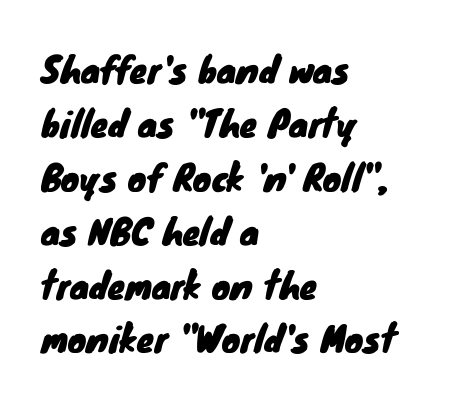
Nobody touched the tracking dial on this one. Serif or sans? Sans — the stroke terminals are bare. Summary of vertical rhythm: regular, with standard interline spacing. A bare baseline throughout the passage. The lines in this sample share a left origin and differ only in where they stop.
